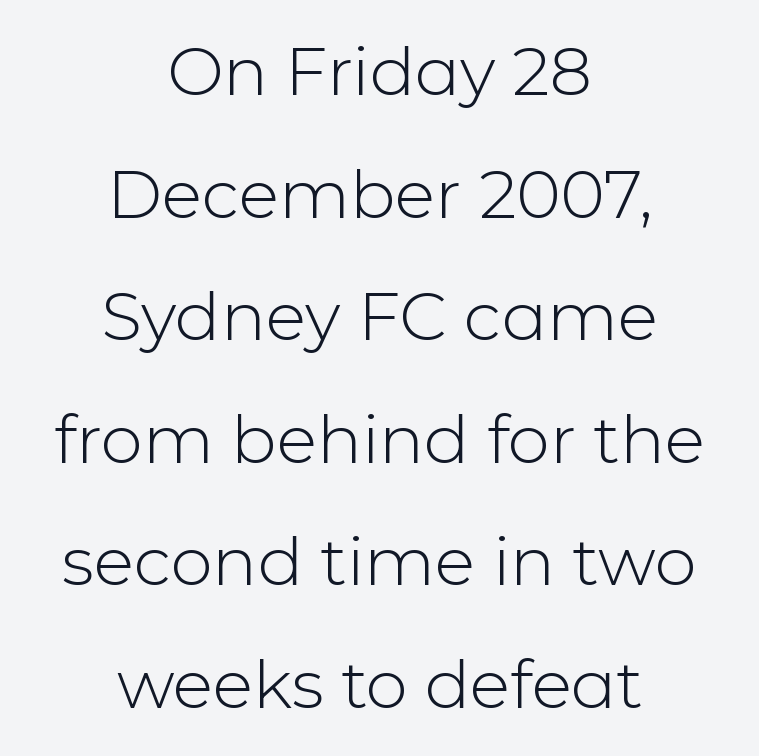
The image shows 67 px light sans-serif type, upright; set centered, line spacing 1.83x, normal letter spacing, not underlined; low stroke contrast and a medium x-height.
